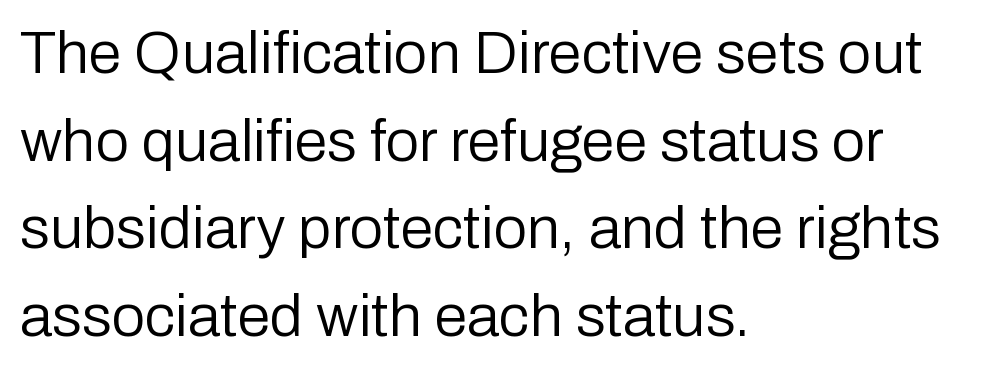
The image shows 60 px regular-weight sans-serif type, upright; set left-aligned, normal line spacing (1.46x), normal letter spacing, not underlined; low stroke contrast and a medium x-height.
